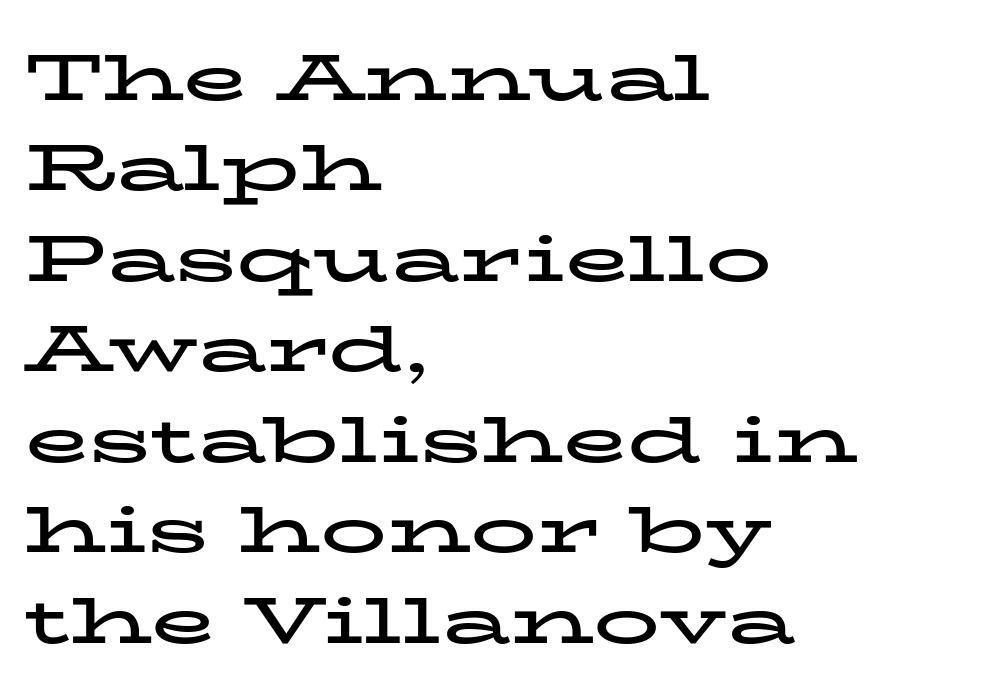
The image shows 66 px bold, wide serif type, upright; set left-aligned, normal line spacing (1.37x), normal letter spacing, not underlined; low stroke contrast and a medium x-height.
